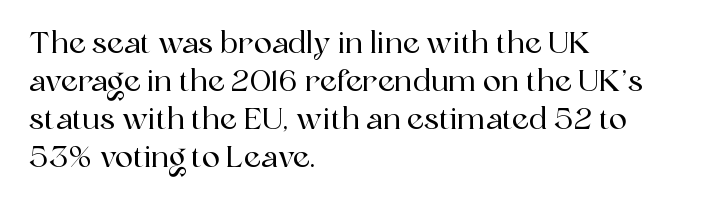
{"serif": "yes", "italic": "no", "width": "normal", "x_height": "medium", "monospaced": "no", "underline": "no", "align": "left", "line_spacing": "normal", "line_spacing_ratio": 1.27, "letter_spacing": "normal", "letter_spacing_em": 0.0, "glyph_px": 30}
